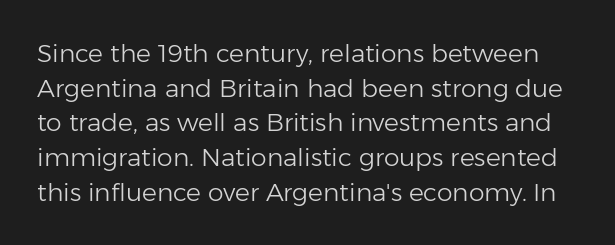
The image shows 25 px text type, upright; set normal line spacing (1.39x), normal letter spacing, not underlined.
